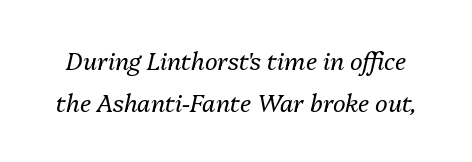
Q: Is the text bold? A: No.
Q: Is the text italic (slanted)? A: Yes, it leans right by about 13 degrees.
Q: Is the text underlined? A: No.
Q: Is the spacing between letters normal or unusually wide? A: Normal.
